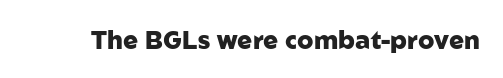
Q: Is the text bold? A: Yes.
Q: Is the text italic (slanted)? A: No, it is upright.
Q: Is the text underlined? A: No.
Q: Is the spacing between letters normal or unusually wide? A: Normal.
